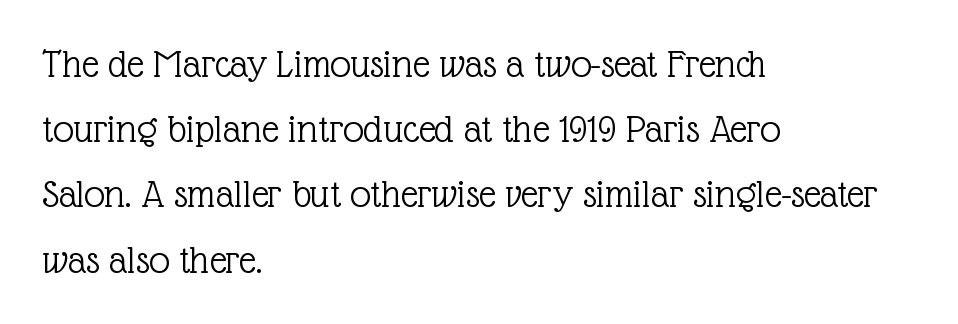
{"serif": "yes", "italic": "no", "bold": "no", "weight": "light", "width": "normal", "x_height": "medium", "monospaced": "no", "underline": "no", "align": "left", "line_spacing": "normal", "line_spacing_ratio": 1.59, "letter_spacing": "normal", "letter_spacing_em": 0.0, "glyph_px": 41}
